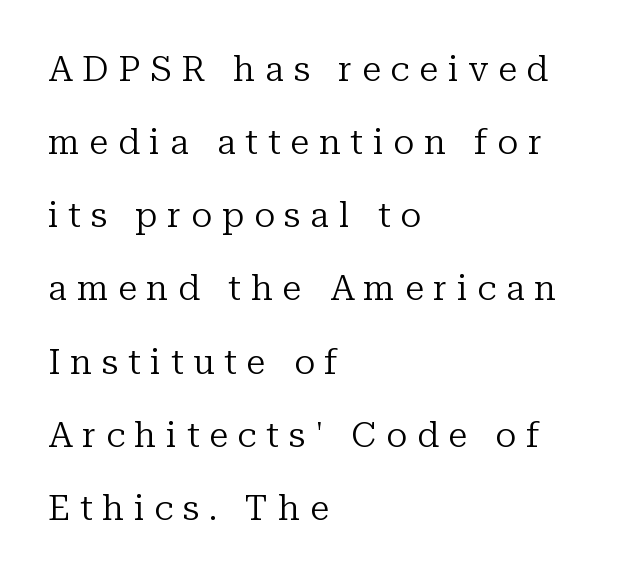
No chunkiness to these letters — they're not bold. Look at the bottom of the vertical strokes: they flare into serifs here. The block of text is sparse from top to bottom, with ample space between rows. Students, note that the glyphs here are deliberately spaced far apart. The lettering holds an erect, upright posture throughout.
